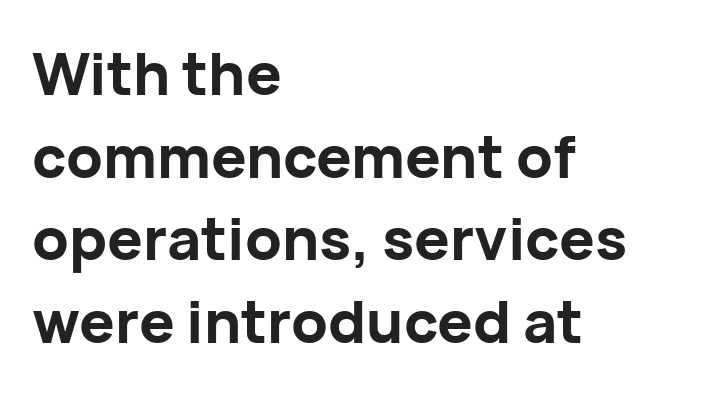
{"serif": "no", "italic": "no", "bold": "yes", "weight": "bold", "width": "normal", "stroke_contrast": "low", "x_height": "medium", "monospaced": "no", "underline": "no", "align": "left", "line_spacing": "normal", "line_spacing_ratio": 1.4, "letter_spacing": "normal", "letter_spacing_em": 0.0, "glyph_px": 59}
